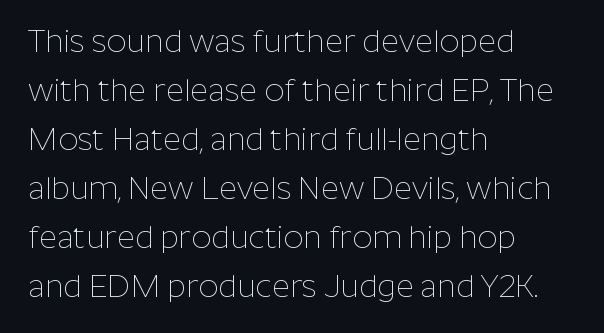
{"serif": "no", "italic": "no", "bold": "no", "weight": "thin", "width": "normal", "stroke_contrast": "low", "x_height": "medium", "monospaced": "no", "underline": "no", "align": "left", "line_spacing": "normal", "line_spacing_ratio": 1.58, "letter_spacing": "normal", "letter_spacing_em": 0.0, "glyph_px": 31}
